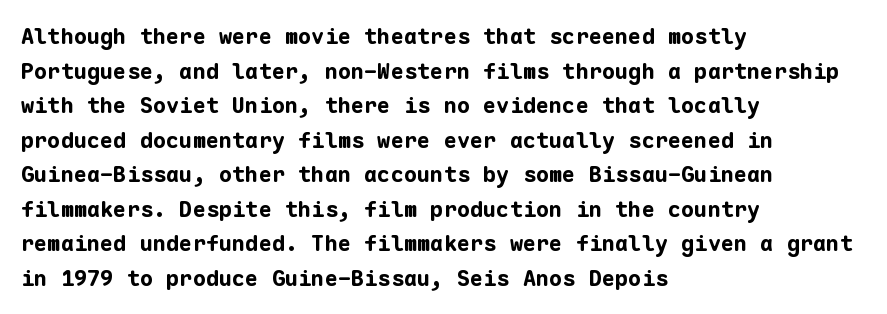
The image shows 22 px bold type, upright; set left-aligned, normal line spacing (1.57x), normal letter spacing, not underlined.
